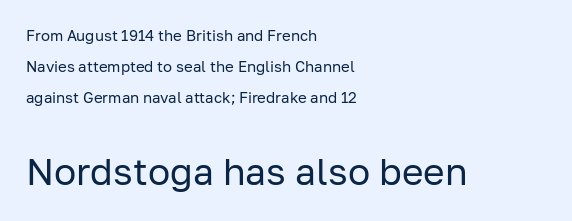
{"serif": "no", "italic": "no", "bold": "no", "weight": "regular", "width": "normal", "stroke_contrast": "low", "x_height": "medium", "monospaced": "no", "underline": "no", "align": "left", "line_spacing": "loose", "line_spacing_ratio": 2.06, "letter_spacing": "normal", "letter_spacing_em": 0.0, "larger_block": "second", "size_ratio": 2.47, "glyph_px": 37}
